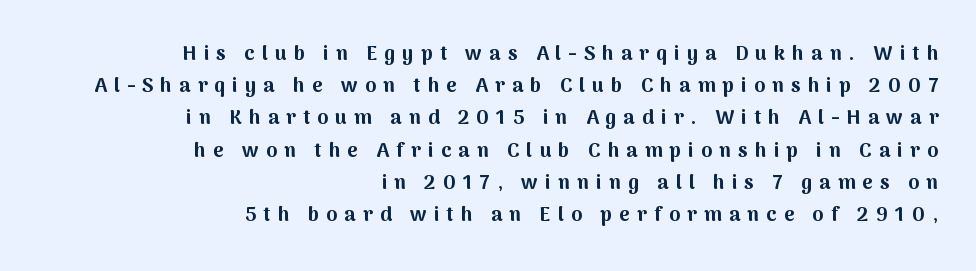
{"italic": "no", "bold": "yes", "underline": "no", "align": "right", "line_spacing": "normal", "line_spacing_ratio": 1.61, "letter_spacing": "wide", "letter_spacing_em": 0.36, "glyph_px": 20}
